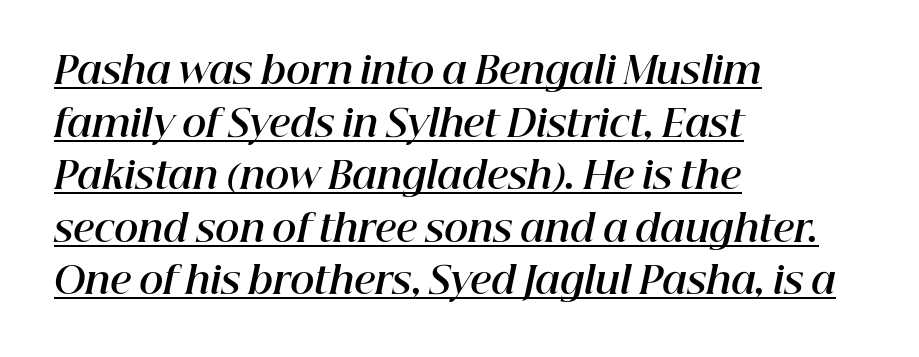
Leftover space on each line is placed entirely after the last word. The face used here has a pronounced slope to its letters. Set as a true bold cut, around the 700 mark. This sample carries an underscore along the baseline area. This sample keeps an unexceptional amount of space between lines.
